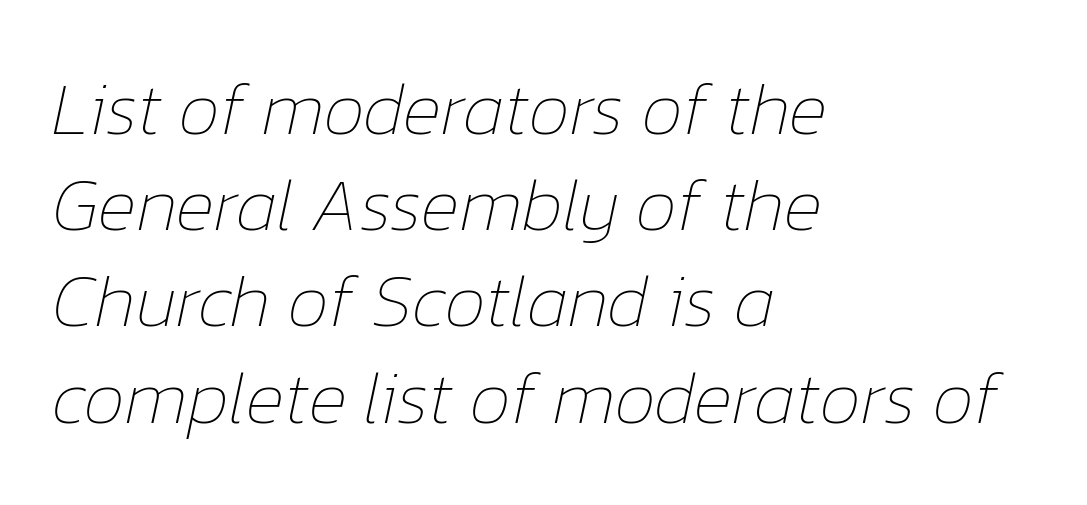
Words float on clear page, feet unadorned. Spacing between characters is what you'd get straight out of the box. No extra ink here — the face is not bold. Note the varied advance widths — an 'i' is clearly narrower than an 'm'. The typography opts for an oblique posture over an upright one.
